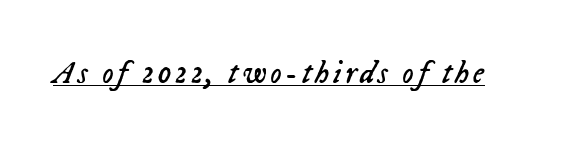
Here the designer chose a conventional face with non-uniform glyph widths. The typeface has the unassuming heft of standard copy or less. You can see a thin bar hugging the bottom of the glyphs. Slant detected: the letters are inclined.
